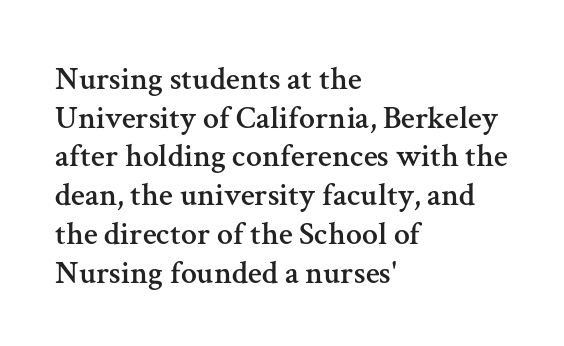
The image shows 32 px serif type, upright; set left-aligned, line spacing 1.21x, normal letter spacing, not underlined; medium stroke contrast and a medium x-height.
